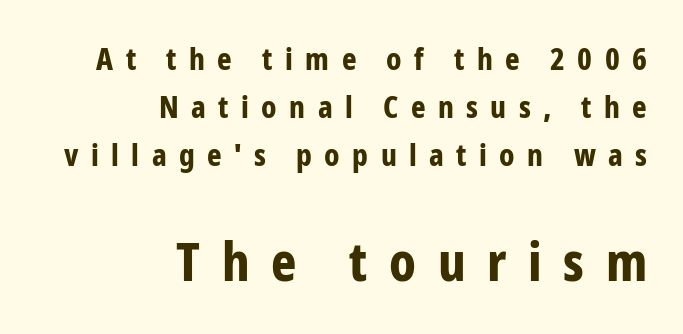
As a designer I'd log this as weight 700, bold. The passage shown is typed in a proportional face where columns would drift. Note: no serifs on the glyphs. Does extra space separate the letters? Yes, quite a lot of it. The second block has been scaled up relative to the first.
